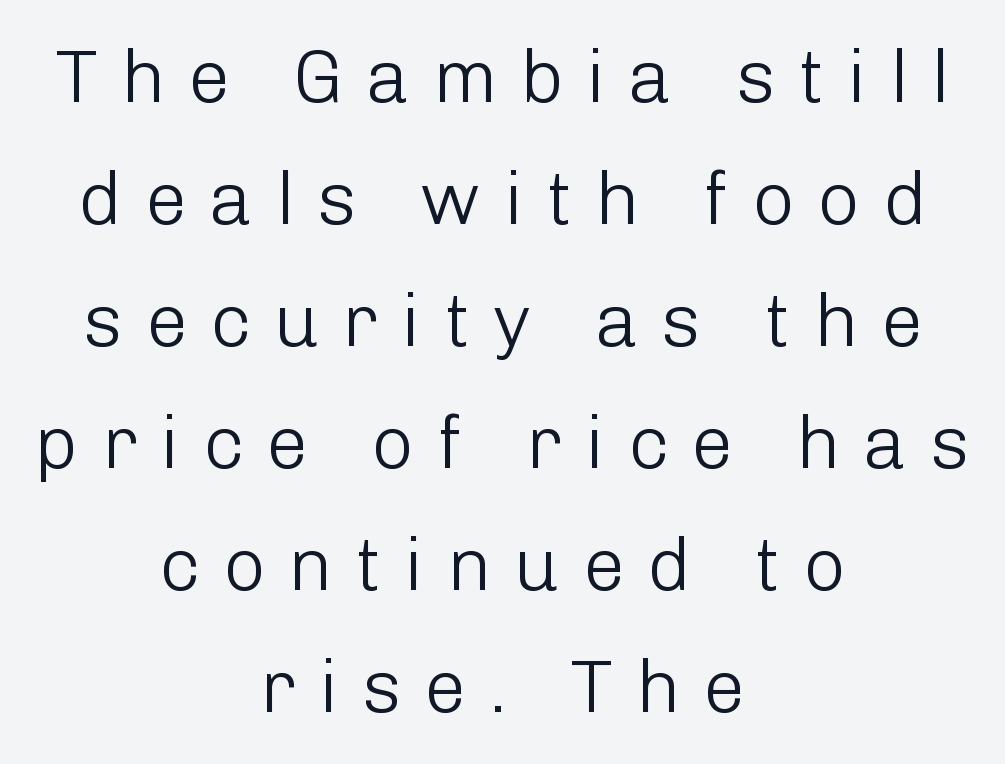
Glance below the letters and you will spot only blank space. Short and long lines alike share a common midpoint. These lines were composed using upright roman letters. The designer left line spacing at the default. The letters advance in unequal steps, a hallmark of proportional type. You could only call the tracking loose — the letters float apart.
